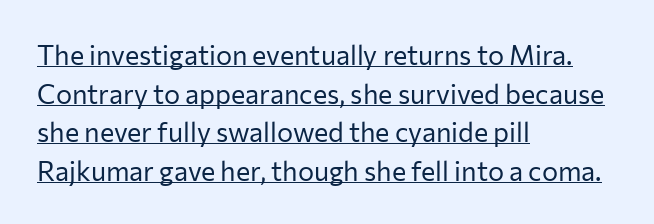
The image shows 27 px text type, upright; set left-aligned, normal line spacing (1.43x), normal letter spacing, underlined.
